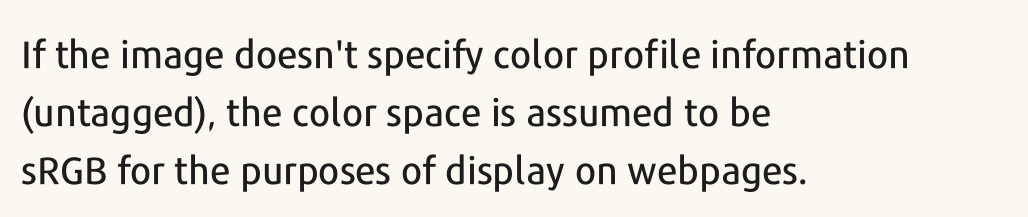
{"serif": "no", "italic": "no", "width": "normal", "stroke_contrast": "low", "x_height": "medium", "monospaced": "no", "underline": "no", "align": "left", "line_spacing": "normal", "line_spacing_ratio": 1.52, "letter_spacing": "normal", "letter_spacing_em": 0.0, "glyph_px": 38}
